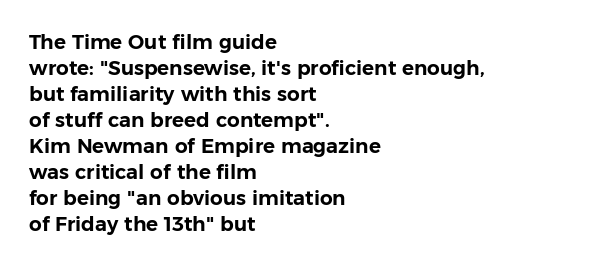
The letterforms sit shoulder to shoulder at normal distance. The lines in this sample share a left origin and differ only in where they stop. Lines of text with bare space underneath. This sample keeps an unexceptional amount of space between lines. Upright lettering throughout.
